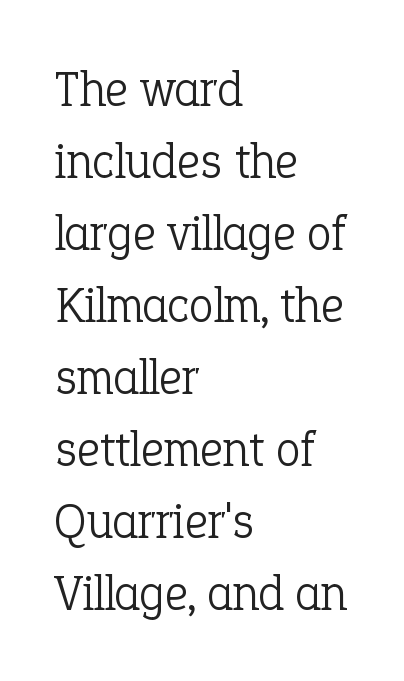
{"serif": "yes", "italic": "no", "bold": "no", "weight": "light", "width": "normal", "stroke_contrast": "low", "x_height": "medium", "monospaced": "no", "underline": "no", "align": "left", "line_spacing": "normal", "line_spacing_ratio": 1.44, "letter_spacing": "normal", "letter_spacing_em": 0.0, "glyph_px": 50}
